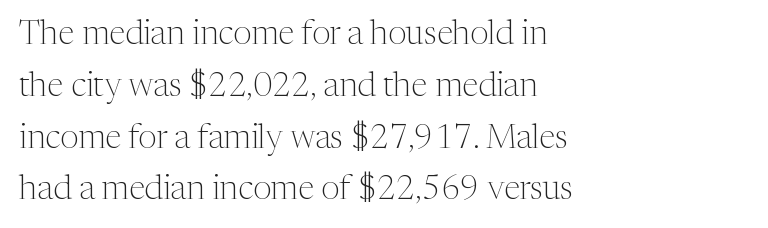
The image shows 33 px light serif type, upright; set left-aligned, normal line spacing (1.57x), normal letter spacing, not underlined; medium stroke contrast and a medium x-height.
